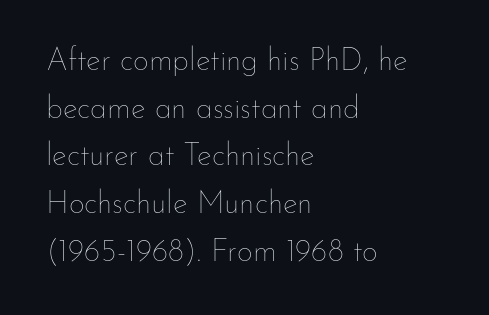
{"italic": "no", "bold": "no", "weight": "thin", "width": "normal", "stroke_contrast": "low", "x_height": "small", "monospaced": "no", "underline": "no", "align": "left", "line_spacing": "normal", "line_spacing_ratio": 1.54, "letter_spacing": "normal", "letter_spacing_em": 0.0, "glyph_px": 31}
